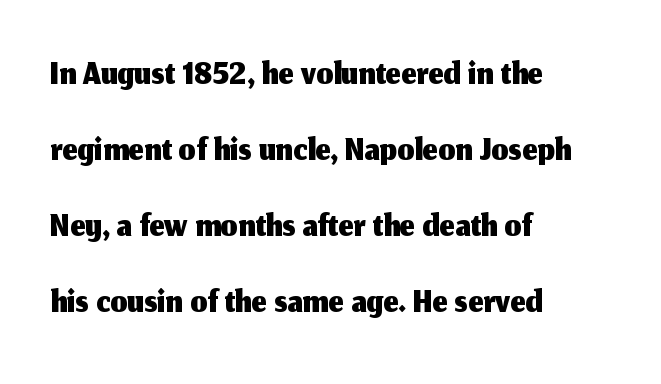
Q: Is the text italic (slanted)? A: No, it is upright.
Q: Is the typeface a serif or a sans-serif typeface? A: Sans-serif.
Q: Is the text underlined? A: No.
Q: How is the paragraph aligned? A: Left-aligned.
Q: Is the spacing between letters normal or unusually wide? A: Normal.
Q: Is the spacing between lines tight, normal or loose? A: Normal.
Q: Width (condensed, normal, or wide)? A: Normal.
Q: Stroke contrast? A: Medium.
Q: x-height? A: Medium.
Q: Monospaced? A: No.
